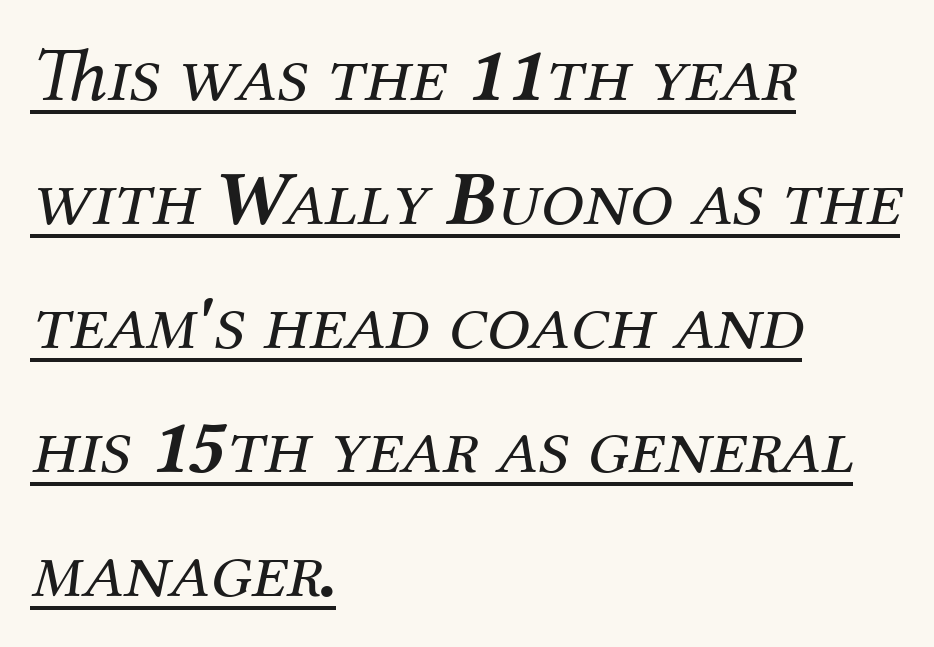
Unbolded letterforms with no extra heft. The vertical gap from one line to the next is medium. The rendering keeps characters at their native spacing. Horizontal alignment here is leftward, the default for most running prose. Observe the serifs anchoring each vertical stroke in this sample. You could not count columns in this text — the font is proportionally spaced.
